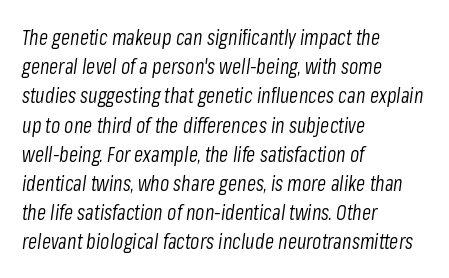
Q: Is the text bold? A: No.
Q: Is the text italic (slanted)? A: Yes, it leans right by about 8 degrees.
Q: Is the text underlined? A: No.
Q: How is the paragraph aligned? A: Left-aligned.
Q: Is the spacing between letters normal or unusually wide? A: Normal.
Q: Is the spacing between lines tight, normal or loose? A: Normal.
